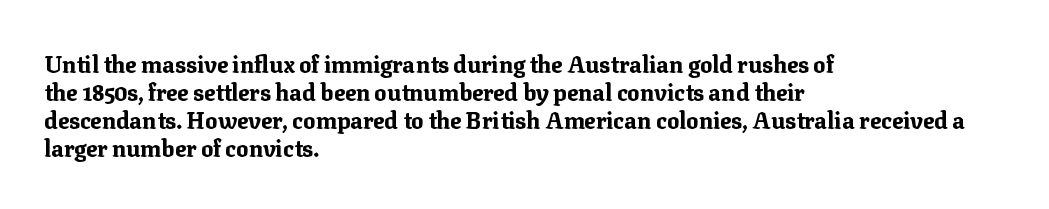
Q: Is the text bold? A: Yes.
Q: Is the text italic (slanted)? A: No, it is upright.
Q: Is the text underlined? A: No.
Q: How is the paragraph aligned? A: Left-aligned.
Q: Is the spacing between letters normal or unusually wide? A: Normal.
